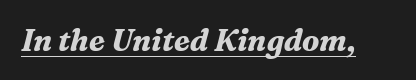
The image shows 30 px bold serif type, italic (leaning right); set normal letter spacing, underlined; medium stroke contrast and a medium x-height.
